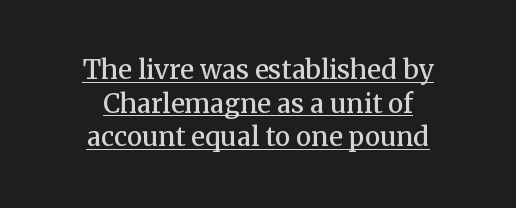
Q: Is the text bold? A: Semi-bold.
Q: Is the text italic (slanted)? A: No, it is upright.
Q: Is the text underlined? A: Yes.
Q: How is the paragraph aligned? A: Centered.
Q: Is the spacing between letters normal or unusually wide? A: Normal.
Q: Is the spacing between lines tight, normal or loose? A: Normal.
